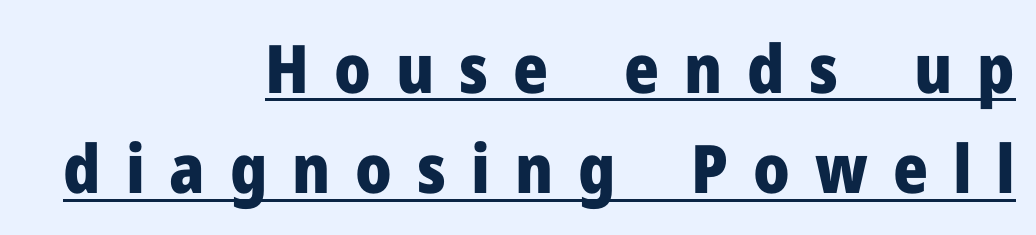
Q: Is the text bold? A: Yes.
Q: Is the text italic (slanted)? A: No, it is upright.
Q: Is the typeface a serif or a sans-serif typeface? A: Sans-serif.
Q: Is the text underlined? A: Yes.
Q: How is the paragraph aligned? A: Right-aligned.
Q: Is the spacing between letters normal or unusually wide? A: Unusually wide.
Q: Is the spacing between lines tight, normal or loose? A: Normal.
Q: Width (condensed, normal, or wide)? A: Normal.
Q: Stroke contrast? A: Low.
Q: x-height? A: Medium.
Q: Monospaced? A: No.
